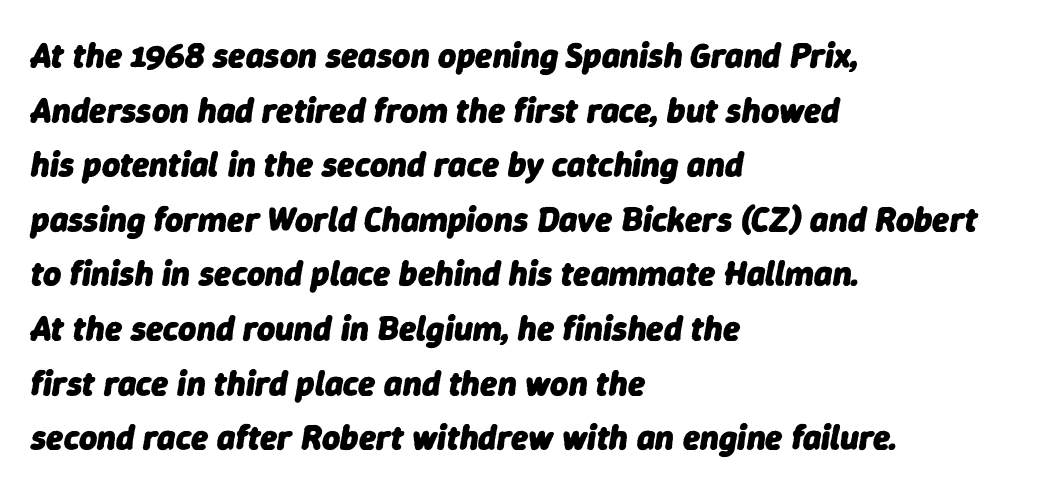
Q: Is the text bold? A: Yes.
Q: Is the text italic (slanted)? A: Yes, it leans right by about 9 degrees.
Q: Is the text underlined? A: No.
Q: How is the paragraph aligned? A: Left-aligned.
Q: Is the spacing between letters normal or unusually wide? A: Normal.
Q: Is the spacing between lines tight, normal or loose? A: Normal.
Q: Width (condensed, normal, or wide)? A: Normal.
Q: Stroke contrast? A: Low.
Q: x-height? A: Medium.
Q: Monospaced? A: No.
